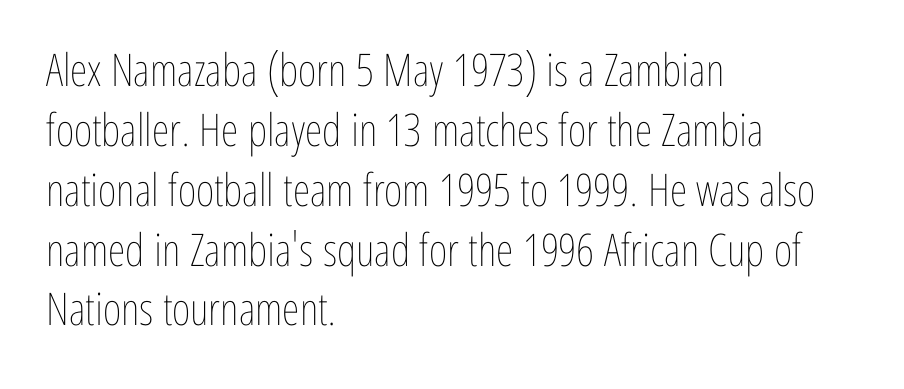
Q: Is the text bold? A: No.
Q: Is the text italic (slanted)? A: No, it is upright.
Q: Is the text underlined? A: No.
Q: How is the paragraph aligned? A: Left-aligned.
Q: Is the spacing between letters normal or unusually wide? A: Normal.
Q: Is the spacing between lines tight, normal or loose? A: Normal.
Q: Width (condensed, normal, or wide)? A: Condensed.
Q: Stroke contrast? A: Low.
Q: x-height? A: Medium.
Q: Monospaced? A: No.
